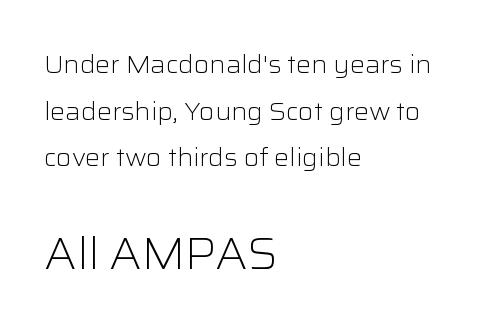
The passage shown begins with its smaller block and ends with its larger one. Examine the stroke ends and you'll find no serifs. Here the glyphs are tracked normally, forming tight word shapes. The strip under each line holds only bare page. Varying glyph widths throughout — classic text-font behaviour. A student would call this left alignment; a typographer would say flush left, rag right.
